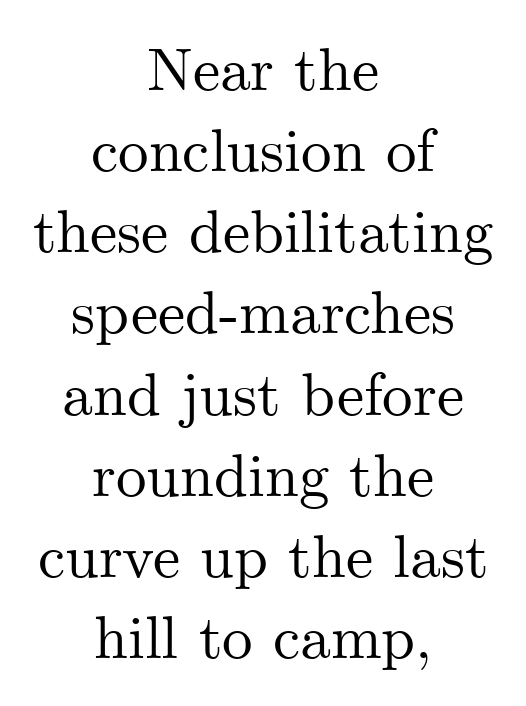
{"serif": "yes", "italic": "no", "width": "normal", "stroke_contrast": "medium", "x_height": "small", "monospaced": "no", "underline": "no", "align": "center", "line_spacing": "normal", "line_spacing_ratio": 1.33, "letter_spacing": "normal", "letter_spacing_em": 0.0, "glyph_px": 61}
